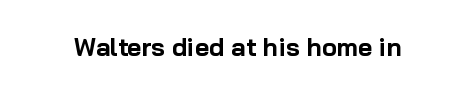
Q: Is the text bold? A: Yes.
Q: Is the text italic (slanted)? A: No, it is upright.
Q: Is the text underlined? A: No.
Q: Is the spacing between letters normal or unusually wide? A: Normal.
